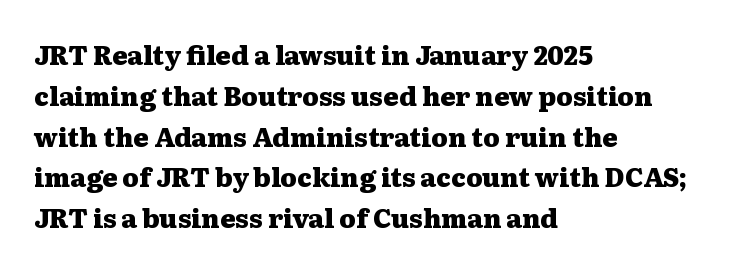
The image shows 26 px bold type, upright; set left-aligned, normal line spacing (1.57x), normal letter spacing, not underlined.
